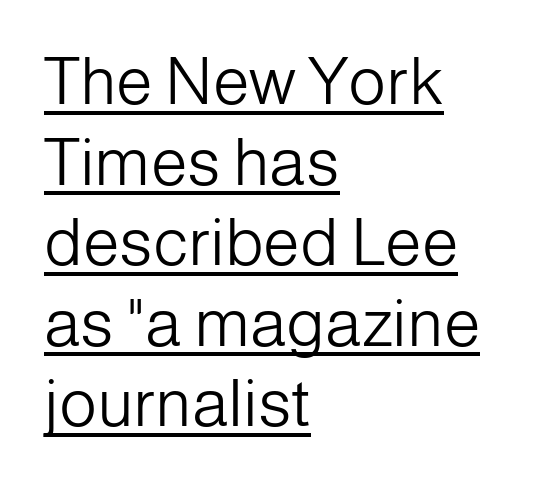
Is the block centered? No — it sits flush against the left margin. Designer's note — italics off, roman on. The face used here is proportionally spaced, like ordinary book or web type. Tracking here is standard; glyphs follow each other at the usual distance.
